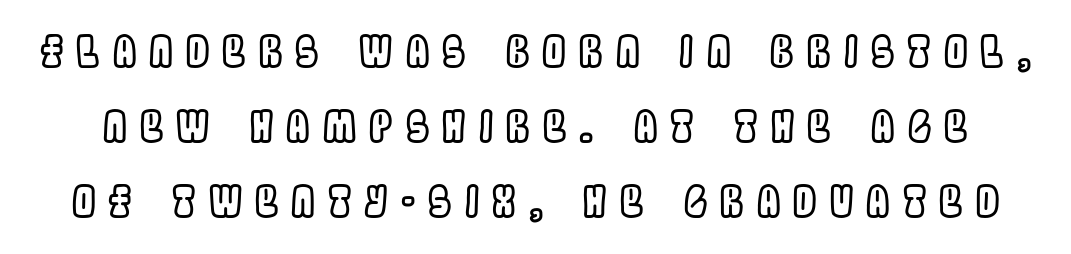
Looks like regular typesetting: each glyph gets only the width it needs. The line texture is sparse and dotted thanks to wide tracking. Unlike italic type, these characters show no tilt at all. Decoration check: the copy has no underline.
